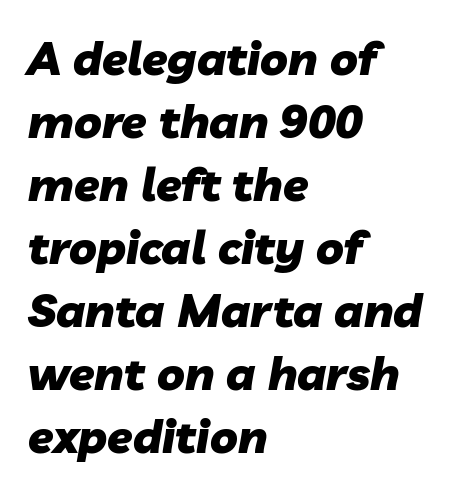
Q: Is the text bold? A: Yes.
Q: Is the text italic (slanted)? A: Yes, it leans right by about 10 degrees.
Q: Is the text underlined? A: No.
Q: How is the paragraph aligned? A: Left-aligned.
Q: Is the spacing between letters normal or unusually wide? A: Normal.
Q: Is the spacing between lines tight, normal or loose? A: Normal.
Q: Width (condensed, normal, or wide)? A: Normal.
Q: Stroke contrast? A: Low.
Q: x-height? A: Medium.
Q: Monospaced? A: No.
